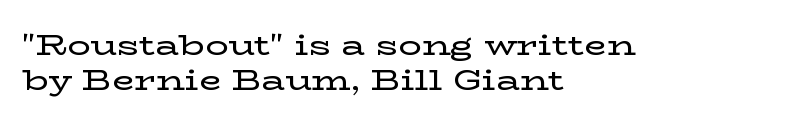
{"serif": "yes", "italic": "no", "width": "wide", "stroke_contrast": "low", "x_height": "medium", "monospaced": "no", "underline": "no", "align": "left", "line_spacing_ratio": 1.19, "letter_spacing": "normal", "letter_spacing_em": 0.0, "glyph_px": 29}
